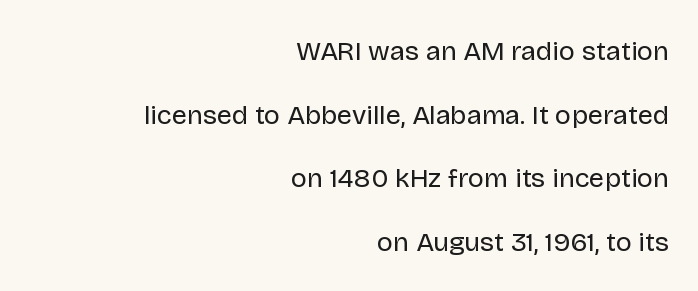
Style check: upright. Letter spacing: default. The vertical gap from one line to the next is large. Underlining? Definitely not there. The letters look calm and open, with moderate or lighter stems.
